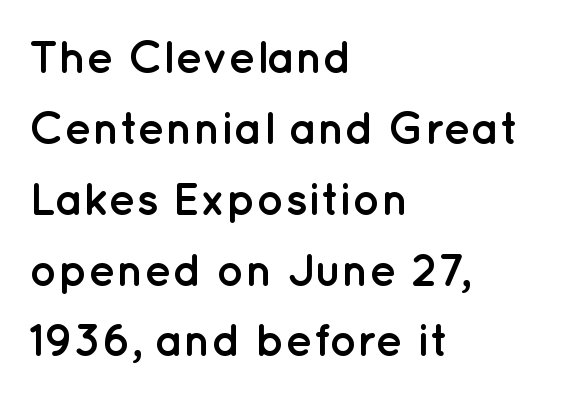
Notice how descenders clear the ascenders below comfortably — that's standard leading. These words are printed bold, with thick strokes throughout. Which margin do the lines hug? The left one — the right edge is uneven. Font category for this specimen: sans-serif. Look at the tracking — it's just the regular setting, nothing added.
